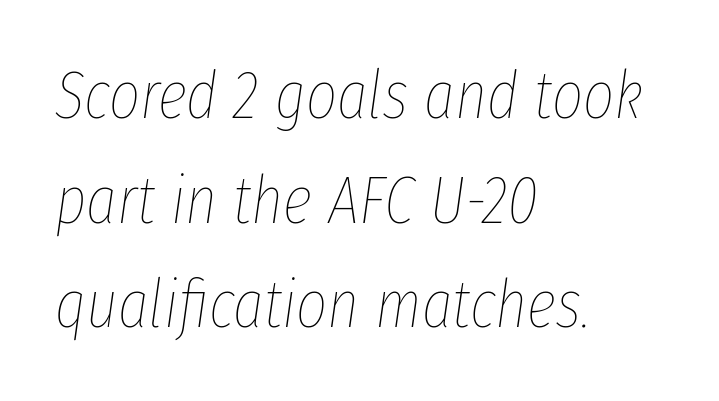
Character widths vary here, with narrow letters taking less room than wide ones. The gap between lines stays unmarked. These lines were composed using italics. This sample uses plain, unmodified letter spacing. Stroke mass is kept to a normal reading level or below.
